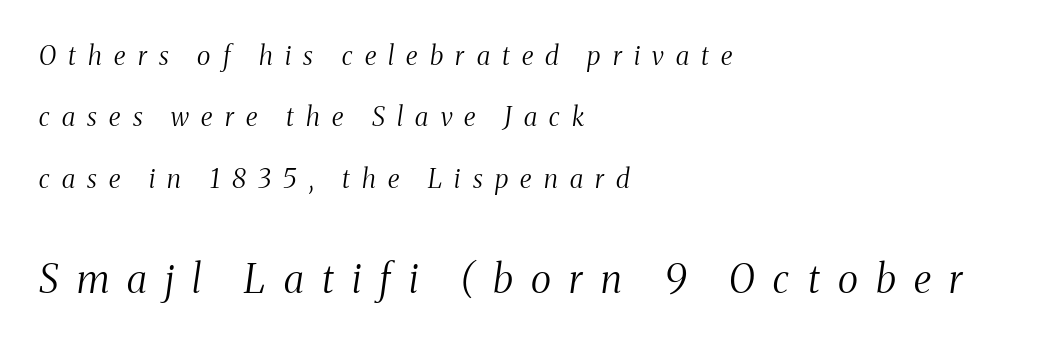
The image shows 39 px light, condensed serif type, italic (leaning right); set left-aligned, loose line spacing (2.36x), unusually wide letter spacing (+0.47 em), not underlined; the second (bottom) block is 1.5x larger; medium stroke contrast and a medium x-height.
